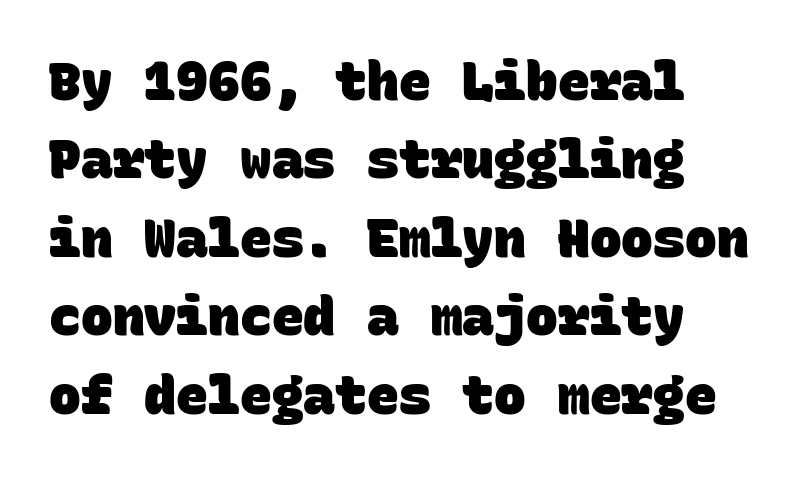
Q: Is the text bold? A: Yes.
Q: Is the typeface a serif or a sans-serif typeface? A: Sans-serif.
Q: Is the text underlined? A: No.
Q: Is the spacing between letters normal or unusually wide? A: Normal.
Q: Is the spacing between lines tight, normal or loose? A: Normal.
Q: Width (condensed, normal, or wide)? A: Normal.
Q: Stroke contrast? A: Low.
Q: x-height? A: Large.
Q: Monospaced? A: Yes.
